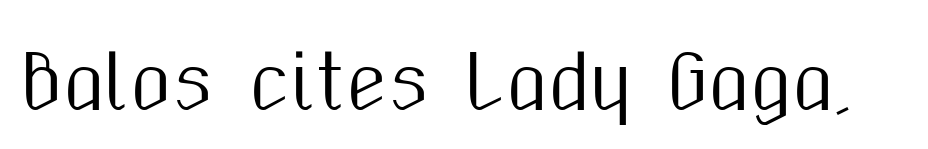
The image shows 74 px condensed sans-serif type, upright; set normal letter spacing, not underlined; medium stroke contrast and a medium x-height.
